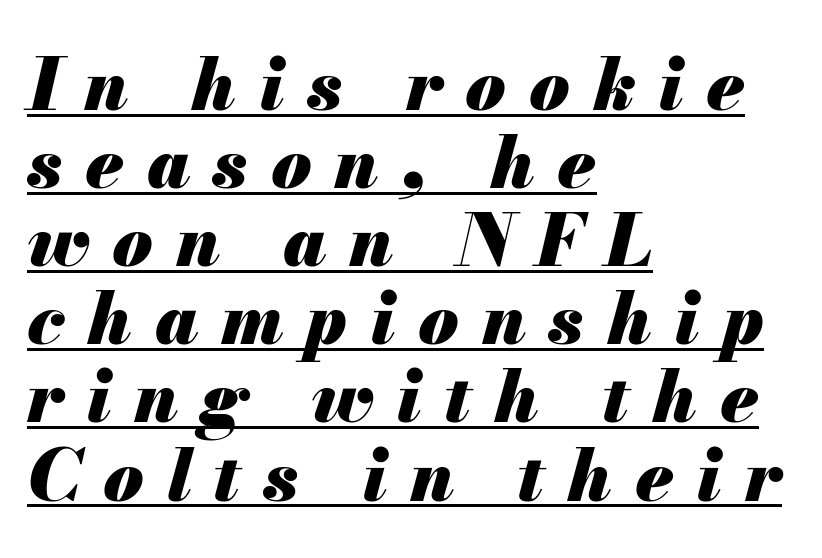
The image shows 73 px heavy type, italic (leaning right); set left-aligned, tight line spacing (1.07x), unusually wide letter spacing (+0.31 em), underlined; medium stroke contrast and a small x-height.
